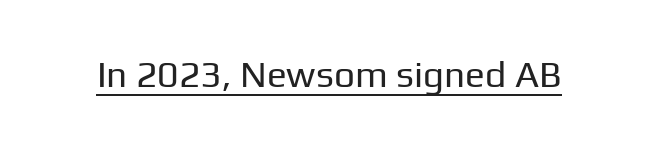
Q: Is the text bold? A: No.
Q: Is the text italic (slanted)? A: No, it is upright.
Q: Is the typeface a serif or a sans-serif typeface? A: Sans-serif.
Q: Is the text underlined? A: Yes.
Q: Is the spacing between letters normal or unusually wide? A: Normal.
Q: Width (condensed, normal, or wide)? A: Normal.
Q: Stroke contrast? A: Low.
Q: x-height? A: Medium.
Q: Monospaced? A: No.
